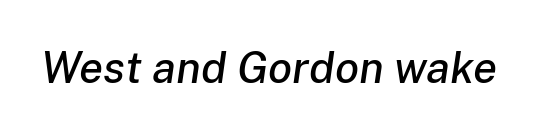
The image shows 44 px text type, italic (leaning right); set normal letter spacing, not underlined; low stroke contrast and a medium x-height.
